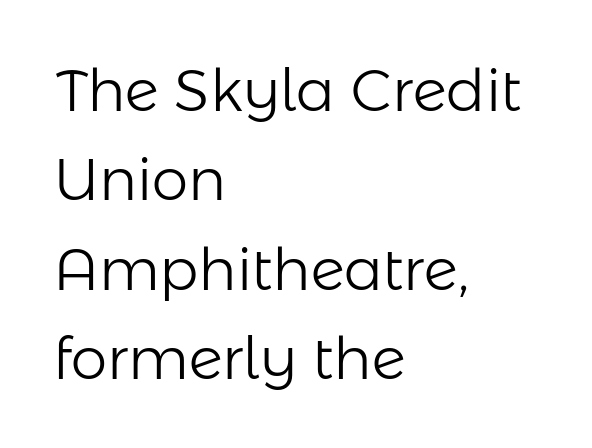
The image shows 58 px light sans-serif type, upright; set left-aligned, normal line spacing (1.54x), normal letter spacing, not underlined; low stroke contrast and a medium x-height.
